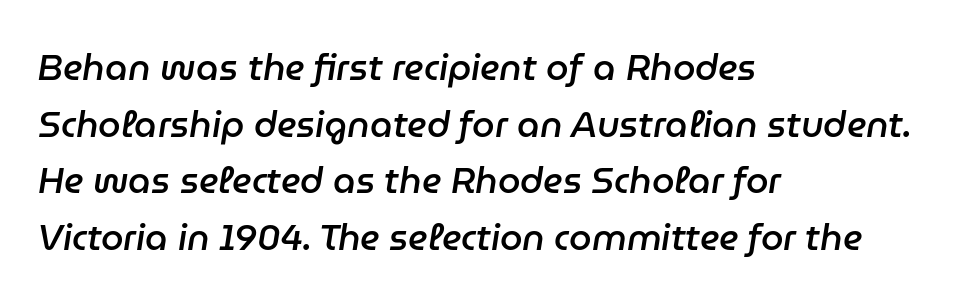
{"italic": "yes", "lean": "right", "slant_degrees": 9, "bold": "semi", "weight": "semibold", "width": "normal", "stroke_contrast": "low", "x_height": "medium", "monospaced": "no", "underline": "no", "align": "left", "line_spacing": "normal", "line_spacing_ratio": 1.57, "letter_spacing": "normal", "letter_spacing_em": 0.0, "glyph_px": 36}
